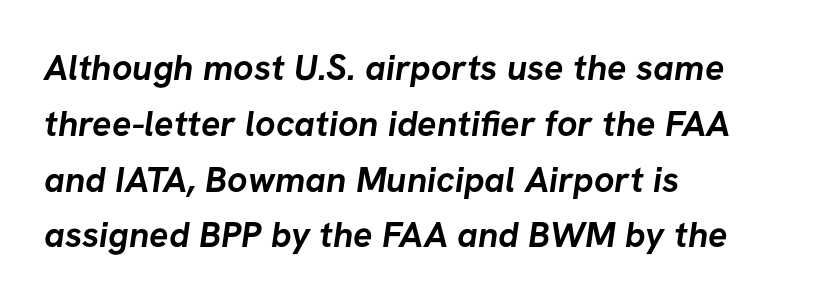
The face used here has the dense, thick strokes of a bold. The foot of each line stays bare and open. A typesetter would call this leading conventional body-copy spacing. Is the letter spacing exaggerated? No — it looks like the ordinary default. Which margin do the lines hug? The left one — the right edge is uneven. Serifs: no, the terminals of the letterforms are clean.
